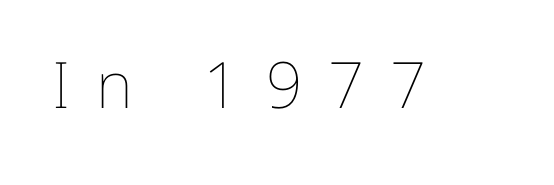
The glyphs are unaccompanied by any horizontal stroke below them. Nothing heavy about these letters — not bold at all. No italicization has been applied; the sample stays upright. This sample has the flowing, uneven cadence of proportional lettering. Observe the wide spacing: letters keep a clear distance from each other.
